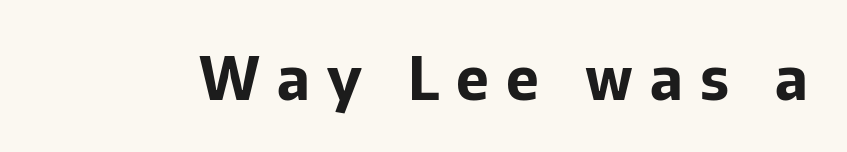
{"serif": "no", "italic": "no", "bold": "yes", "weight": "bold", "width": "normal", "stroke_contrast": "low", "x_height": "medium", "monospaced": "no", "underline": "no", "letter_spacing": "wide", "letter_spacing_em": 0.29, "glyph_px": 59}
